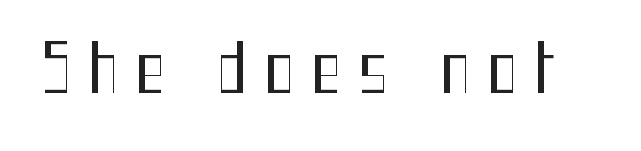
The rendering inserts visible extra space after every character. The letters carry no serifs — their stems end cleanly without finishing strokes. The cut favours lightness, reaching ordinary text weight at its darkest. Italic: no, the glyphs are upright roman. Clear beneath every line of the passage.
